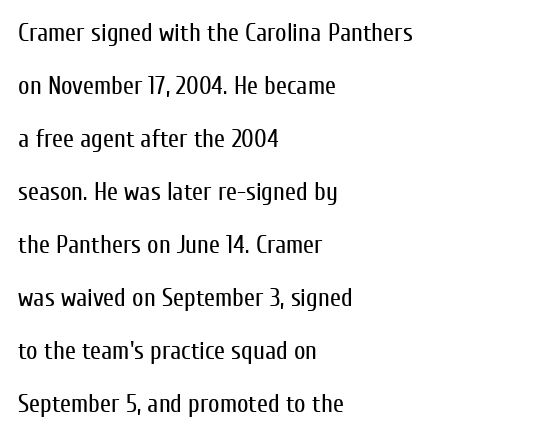
The image shows 25 px text type, upright; set left-aligned, loose line spacing (2.12x), normal letter spacing, not underlined.
